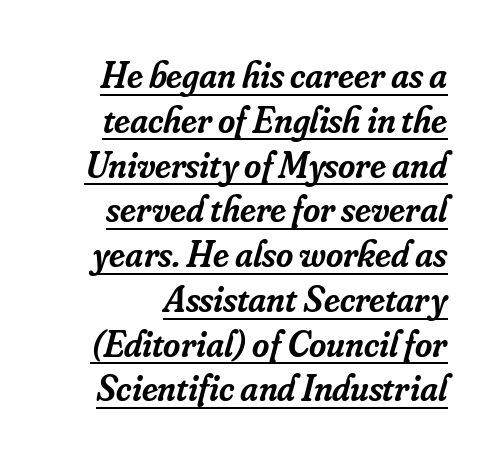
The image shows 37 px semibold serif type, italic (leaning right); set line spacing 1.21x, normal letter spacing, underlined; low stroke contrast and a small x-height.
